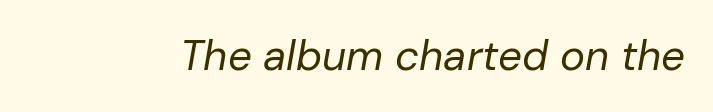
The image shows 42 px regular-weight type, italic (leaning right); set normal letter spacing, not underlined; low stroke contrast and a medium x-height.
